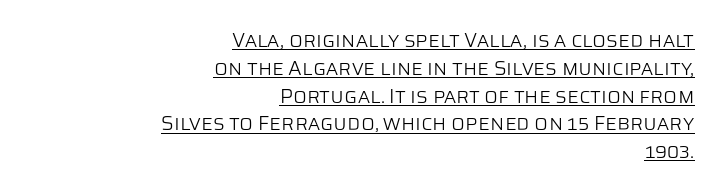
{"italic": "no", "bold": "no", "underline": "yes", "align": "right", "line_spacing": "normal", "line_spacing_ratio": 1.39, "letter_spacing": "normal", "letter_spacing_em": 0.0, "glyph_px": 20}
